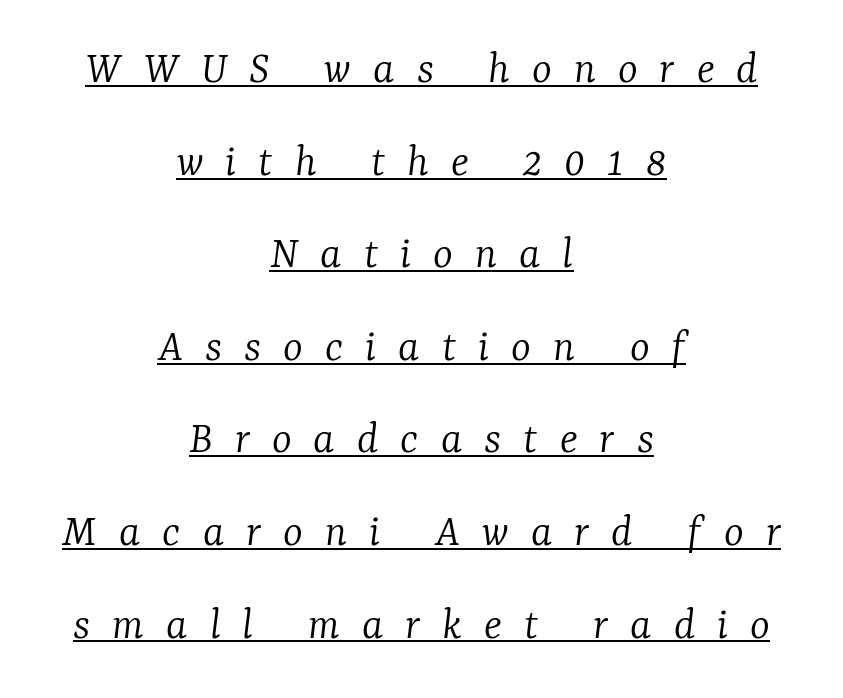
The image shows 47 px light serif type, italic (leaning right); set centered, loose line spacing (1.97x), unusually wide letter spacing (+0.47 em), underlined; low stroke contrast and a medium x-height.
